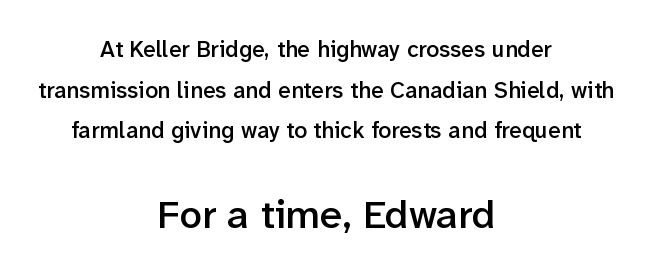
The image shows 40 px semibold sans-serif type, upright; set centered, line spacing 1.77x, normal letter spacing, not underlined; the second (bottom) block is 1.74x larger; low stroke contrast and a medium x-height.
